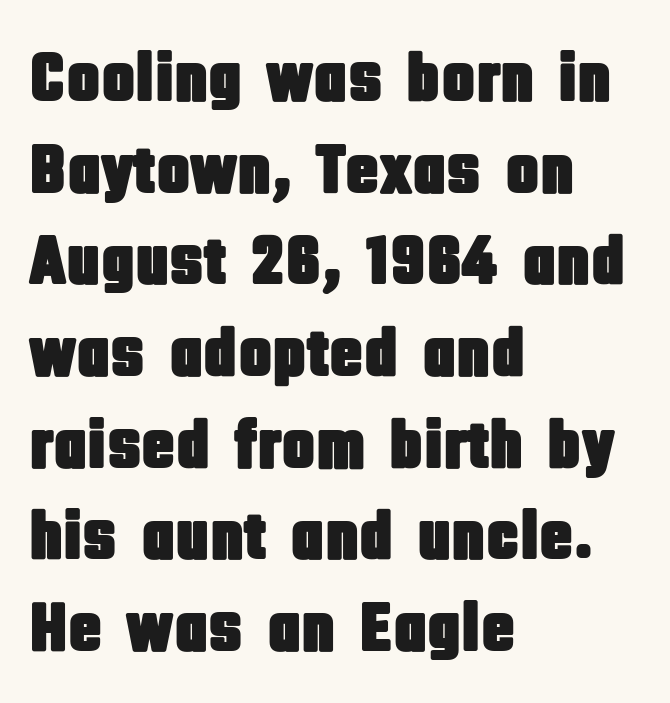
Each line starts at the same left margin while the right side varies. Is this a fixed-width face? No — the glyphs have proportional, varying widths. Evenly set lines give the paragraph a standard silhouette. You can tell from the bare stems that sans-serif type was used. The gap between lines stays unmarked. Words appear dense and cohesive because spacing is normal.
